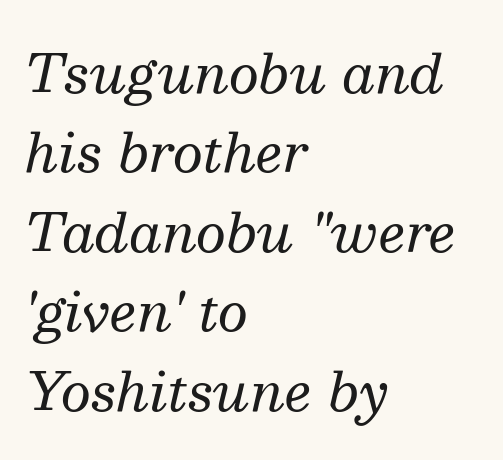
{"serif": "yes", "italic": "yes", "lean": "right", "slant_degrees": 13, "bold": "no", "weight": "regular", "width": "normal", "stroke_contrast": "medium", "x_height": "medium", "monospaced": "no", "underline": "no", "align": "left", "line_spacing": "normal", "line_spacing_ratio": 1.5, "letter_spacing": "normal", "letter_spacing_em": 0.0, "glyph_px": 53}
